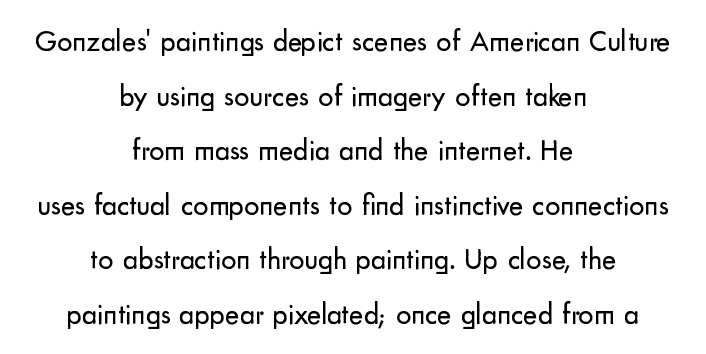
Think of a printed novel: that variable character pitch is what you see here. Compared with typical body copy, the letter spacing here is the same. Caption: face not bold, strokes unweighted. In CSS terms this would be text-align: center.
